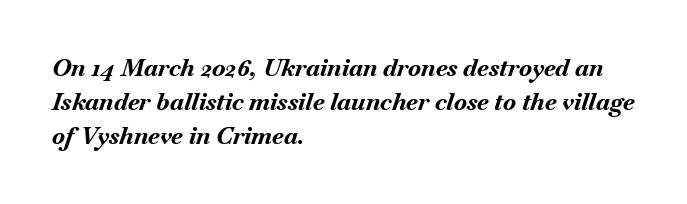
{"italic": "yes", "lean": "right", "slant_degrees": 18, "bold": "yes", "underline": "no", "align": "left", "line_spacing": "normal", "line_spacing_ratio": 1.41, "letter_spacing": "normal", "letter_spacing_em": 0.0, "glyph_px": 24}
